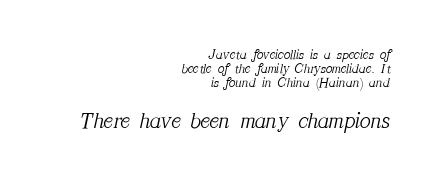
{"italic": "yes", "lean": "right", "slant_degrees": 12, "bold": "no", "underline": "no", "align": "right", "line_spacing": "tight", "line_spacing_ratio": 1.01, "letter_spacing": "normal", "letter_spacing_em": 0.0, "larger_block": "second", "size_ratio": 1.64, "glyph_px": 23}
